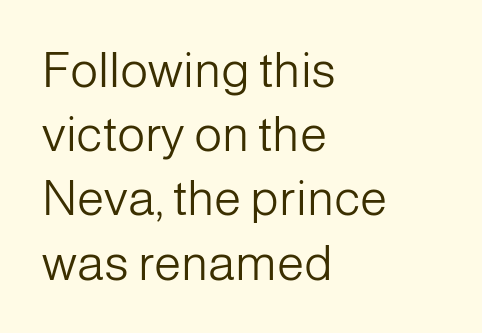
{"serif": "no", "italic": "no", "bold": "no", "weight": "light", "width": "normal", "stroke_contrast": "low", "x_height": "medium", "monospaced": "no", "underline": "no", "align": "left", "line_spacing": "normal", "line_spacing_ratio": 1.31, "letter_spacing": "normal", "letter_spacing_em": 0.0, "glyph_px": 49}
